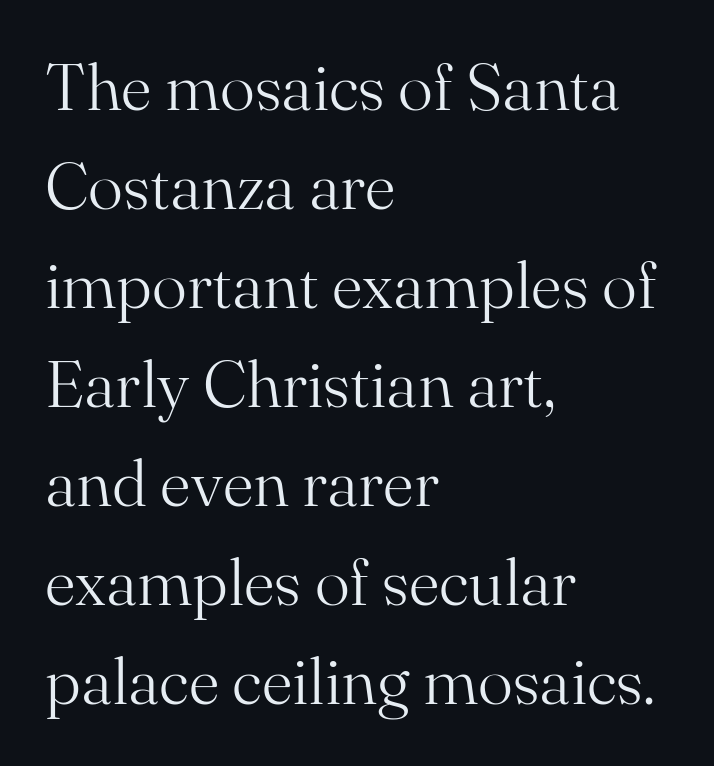
Style check: upright. To sum up the face: it has serifs. Nothing unusual about the tracking: characters are spaced as the font intends. Quick note: interline space is typical. The font sits on the lighter half of the weight spectrum, regular included.
